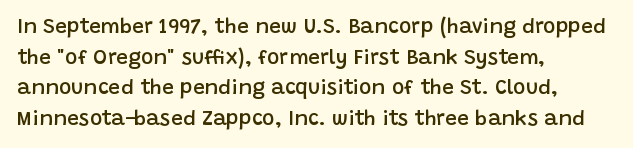
Q: Is the text bold? A: Semi-bold.
Q: Is the text italic (slanted)? A: No, it is upright.
Q: Is the text underlined? A: No.
Q: How is the paragraph aligned? A: Left-aligned.
Q: Is the spacing between letters normal or unusually wide? A: Normal.
Q: Is the spacing between lines tight, normal or loose? A: Normal.
